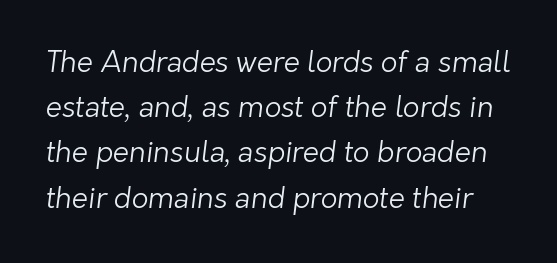
Nobody touched the tracking dial on this one. No letter is thick-stroked: the sample isn't bold. Nothing sits at the stroke ends, so this counts as sans-serif. Reading down the column, the eye jumps a familiar distance to each next line. Any mark beneath the type? The region is blank.
